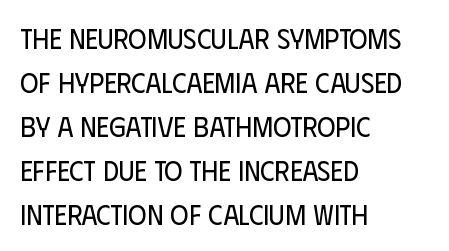
This is not heavy type; no bold has been used. The rag falls on the right side of this text block. Classification — sans serif. In terms of letterspacing, this is plain default setting.
